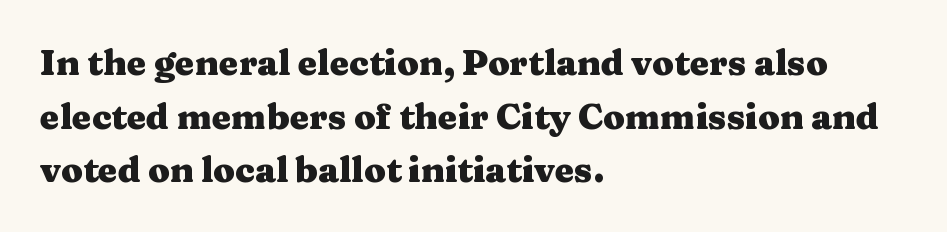
Q: Is the text bold? A: Yes.
Q: Is the text italic (slanted)? A: No, it is upright.
Q: Is the typeface a serif or a sans-serif typeface? A: Serif.
Q: Is the text underlined? A: No.
Q: How is the paragraph aligned? A: Left-aligned.
Q: Is the spacing between letters normal or unusually wide? A: Normal.
Q: Is the spacing between lines tight, normal or loose? A: Normal.
Q: Width (condensed, normal, or wide)? A: Wide.
Q: Stroke contrast? A: Medium.
Q: x-height? A: Medium.
Q: Monospaced? A: No.
